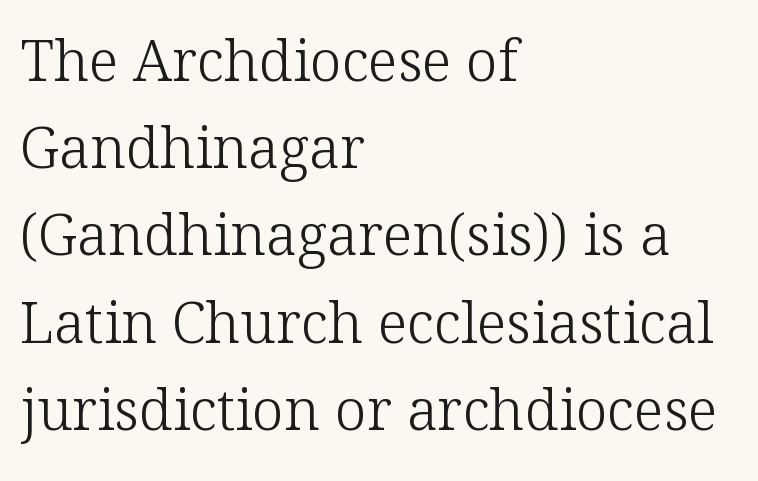
{"serif": "yes", "italic": "no", "bold": "no", "weight": "light", "width": "normal", "stroke_contrast": "low", "x_height": "medium", "monospaced": "no", "underline": "no", "align": "left", "line_spacing": "normal", "line_spacing_ratio": 1.53, "letter_spacing": "normal", "letter_spacing_em": 0.0, "glyph_px": 57}
